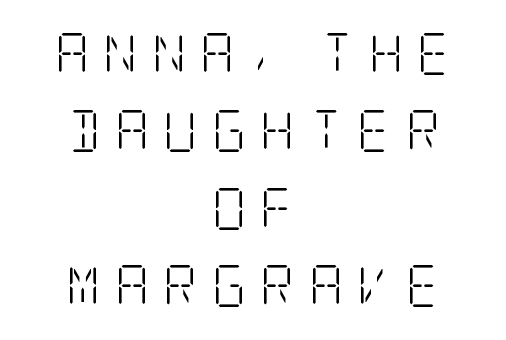
Q: Is the text bold? A: No.
Q: Is the text italic (slanted)? A: No, it is upright.
Q: Is the typeface a serif or a sans-serif typeface? A: Serif.
Q: Is the text underlined? A: No.
Q: How is the paragraph aligned? A: Centered.
Q: Is the spacing between letters normal or unusually wide? A: Unusually wide.
Q: Width (condensed, normal, or wide)? A: Condensed.
Q: Stroke contrast? A: Low.
Q: x-height? A: Large.
